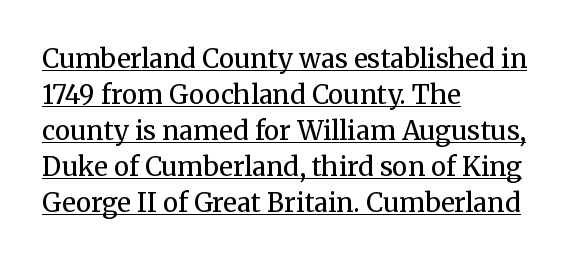
Q: Is the text bold? A: No.
Q: Is the text italic (slanted)? A: No, it is upright.
Q: Is the text underlined? A: Yes.
Q: How is the paragraph aligned? A: Left-aligned.
Q: Is the spacing between letters normal or unusually wide? A: Normal.
Q: Is the spacing between lines tight, normal or loose? A: Normal.
